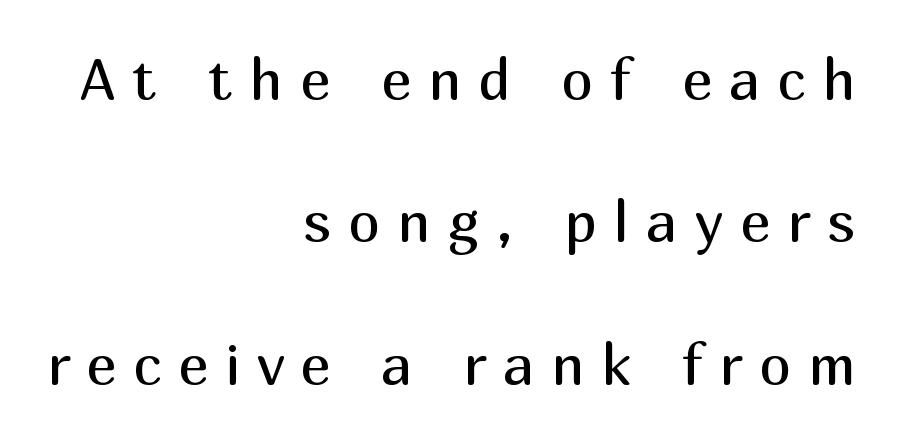
The string is rendered with underlining switched off. Leftover space on each line is placed entirely before the opening word. One glance says open: line gaps are wider than usual. Posture: upright roman. Honestly, the letter spacing is so wide it's the main thing you notice.
